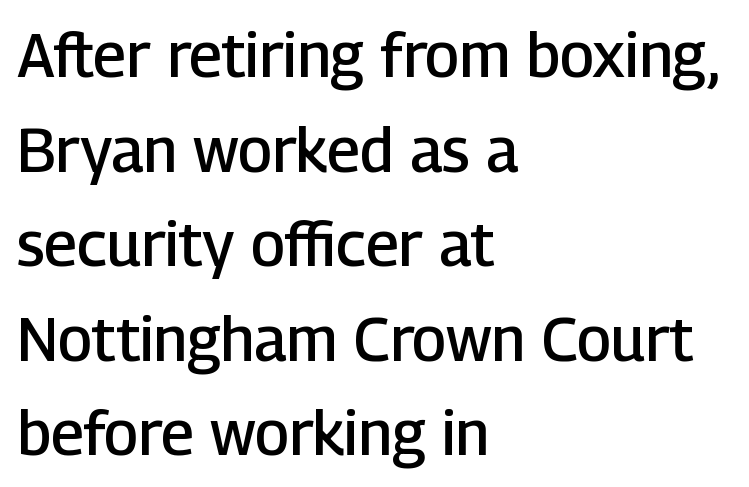
These lines were composed using upright roman letters. The text was rendered using a sans face with plain stroke endings. The rendering uses a semibold face; strokes are thickened but not to full bold. Standard letterfit; no display-style spreading of the glyphs. Bare-footed words on every line. Horizontal alignment here is leftward, the default for most running prose.
